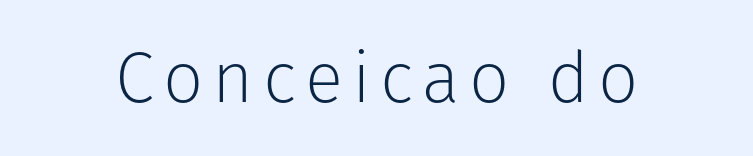
Q: Is the text bold? A: No.
Q: Is the text italic (slanted)? A: No, it is upright.
Q: Is the typeface a serif or a sans-serif typeface? A: Sans-serif.
Q: Is the text underlined? A: No.
Q: Width (condensed, normal, or wide)? A: Normal.
Q: Stroke contrast? A: Low.
Q: x-height? A: Medium.
Q: Monospaced? A: No.
